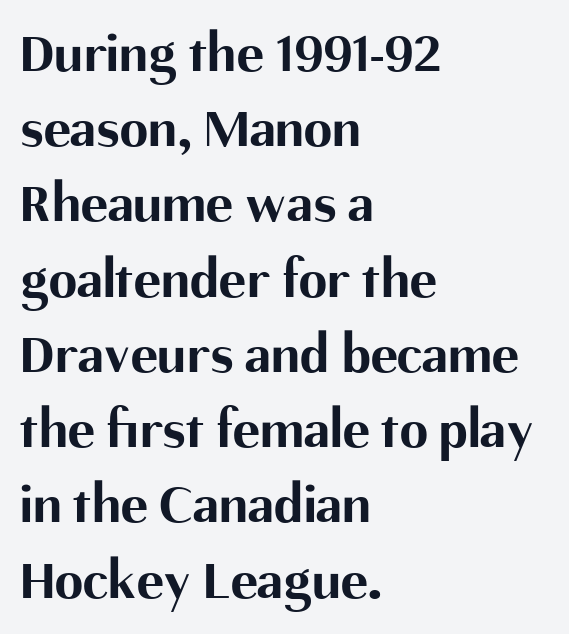
Q: Is the text bold? A: Yes.
Q: Is the text italic (slanted)? A: No, it is upright.
Q: Is the typeface a serif or a sans-serif typeface? A: Sans-serif.
Q: Is the text underlined? A: No.
Q: How is the paragraph aligned? A: Left-aligned.
Q: Is the spacing between letters normal or unusually wide? A: Normal.
Q: Is the spacing between lines tight, normal or loose? A: Normal.
Q: Width (condensed, normal, or wide)? A: Normal.
Q: Stroke contrast? A: Medium.
Q: x-height? A: Medium.
Q: Monospaced? A: No.
